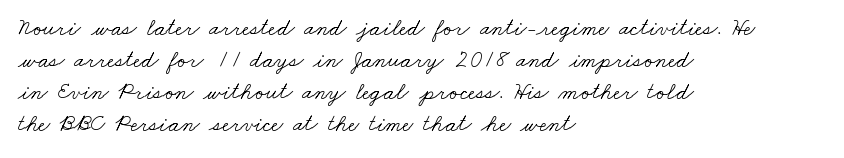
{"bold": "no", "underline": "no", "align": "left", "line_spacing": "normal", "line_spacing_ratio": 1.34, "letter_spacing": "normal", "letter_spacing_em": 0.0, "glyph_px": 24}
